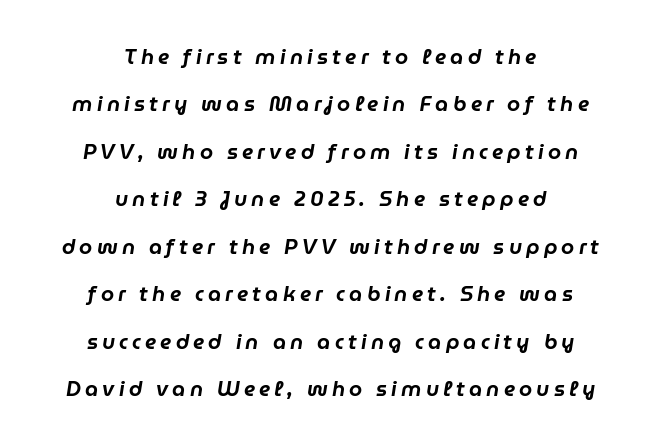
Each line is balanced around a shared central axis. Quick note: underline off. The passage shown stacks its lines with a broad gap. Look at the tracking — it's clearly loosened, letters drifting apart.
